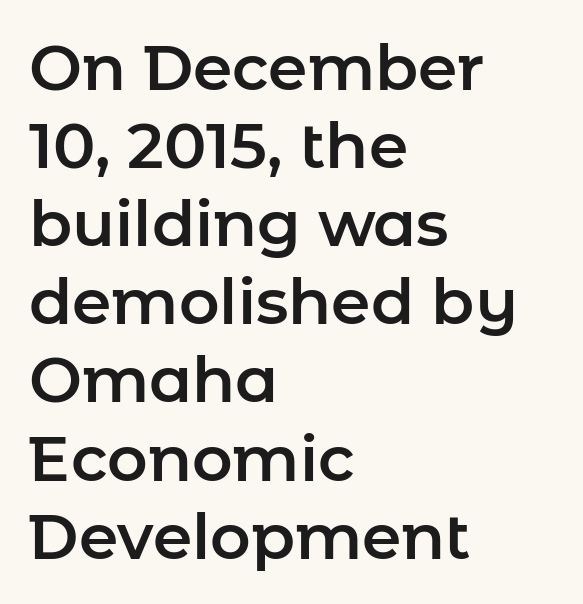
Q: Is the text italic (slanted)? A: No, it is upright.
Q: Is the typeface a serif or a sans-serif typeface? A: Sans-serif.
Q: Is the text underlined? A: No.
Q: How is the paragraph aligned? A: Left-aligned.
Q: Is the spacing between letters normal or unusually wide? A: Normal.
Q: Width (condensed, normal, or wide)? A: Normal.
Q: Stroke contrast? A: Low.
Q: x-height? A: Medium.
Q: Monospaced? A: No.
